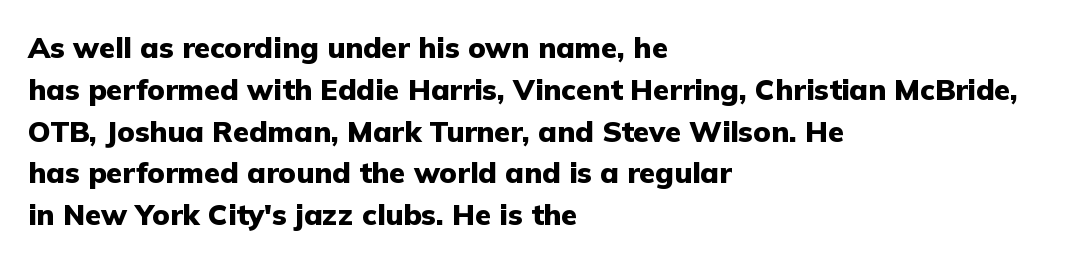
The image shows 29 px heavy sans-serif type, upright; set left-aligned, normal line spacing (1.44x), normal letter spacing, not underlined; low stroke contrast and a medium x-height.
